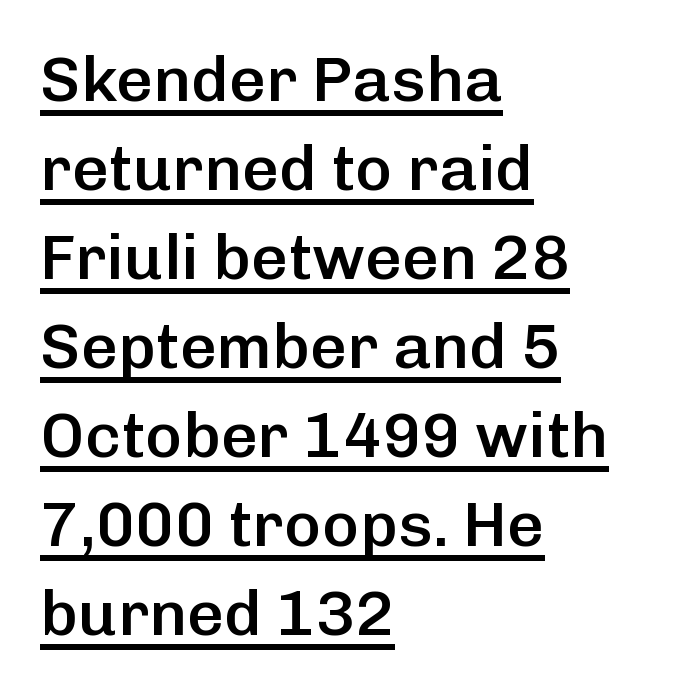
Q: Is the text bold? A: Semi-bold.
Q: Is the text italic (slanted)? A: No, it is upright.
Q: Is the typeface a serif or a sans-serif typeface? A: Sans-serif.
Q: Is the text underlined? A: Yes.
Q: How is the paragraph aligned? A: Left-aligned.
Q: Is the spacing between letters normal or unusually wide? A: Normal.
Q: Is the spacing between lines tight, normal or loose? A: Normal.
Q: Width (condensed, normal, or wide)? A: Normal.
Q: Stroke contrast? A: Low.
Q: x-height? A: Medium.
Q: Monospaced? A: No.
